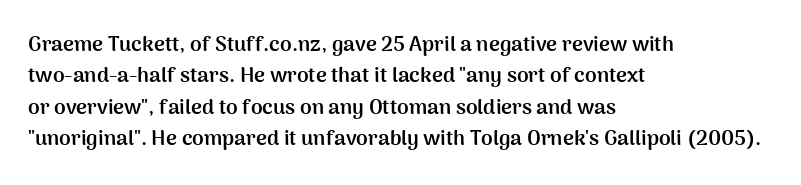
Q: Is the text bold? A: Yes.
Q: Is the text italic (slanted)? A: No, it is upright.
Q: Is the text underlined? A: No.
Q: How is the paragraph aligned? A: Left-aligned.
Q: Is the spacing between letters normal or unusually wide? A: Normal.
Q: Is the spacing between lines tight, normal or loose? A: Normal.
